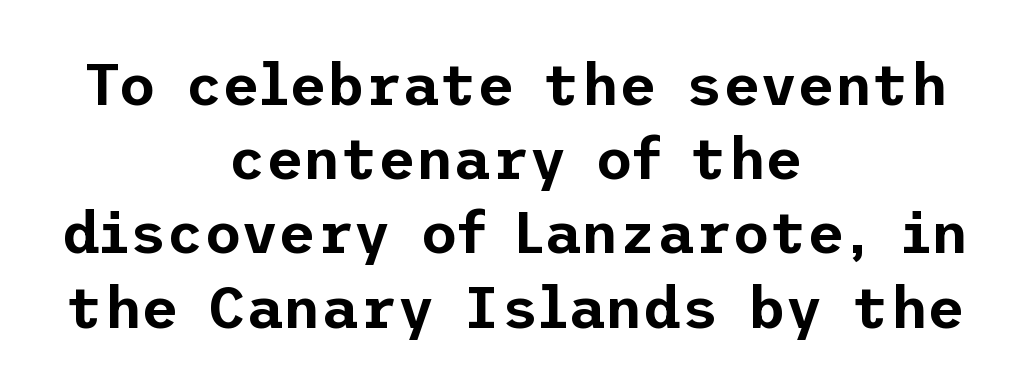
The image shows 58 px sans-serif type, upright; set centered, normal line spacing (1.28x), normal letter spacing, not underlined; low stroke contrast and a medium x-height.
